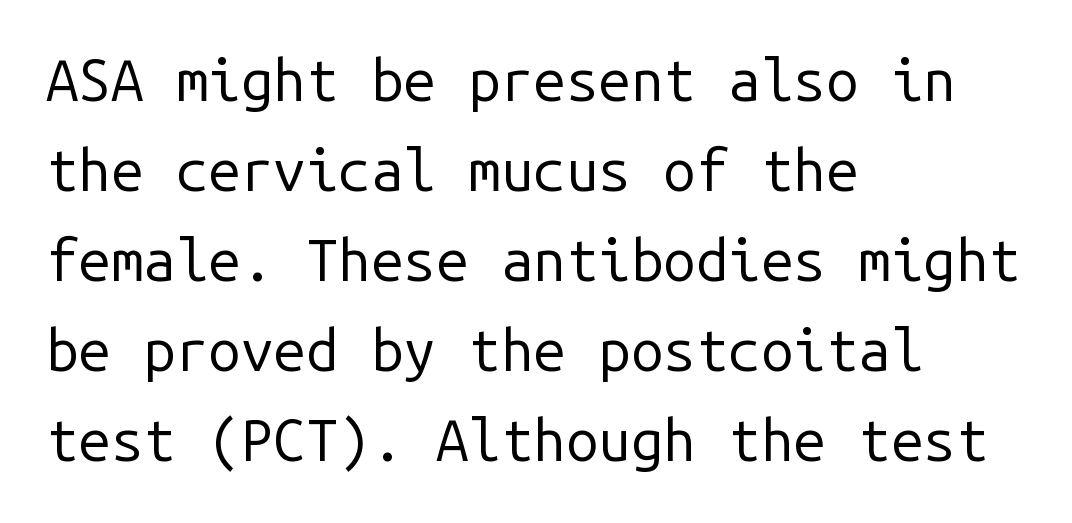
The image shows 58 px regular-weight sans-serif type, upright, monospaced; set left-aligned, normal line spacing (1.55x), normal letter spacing, not underlined; low stroke contrast and a medium x-height.
